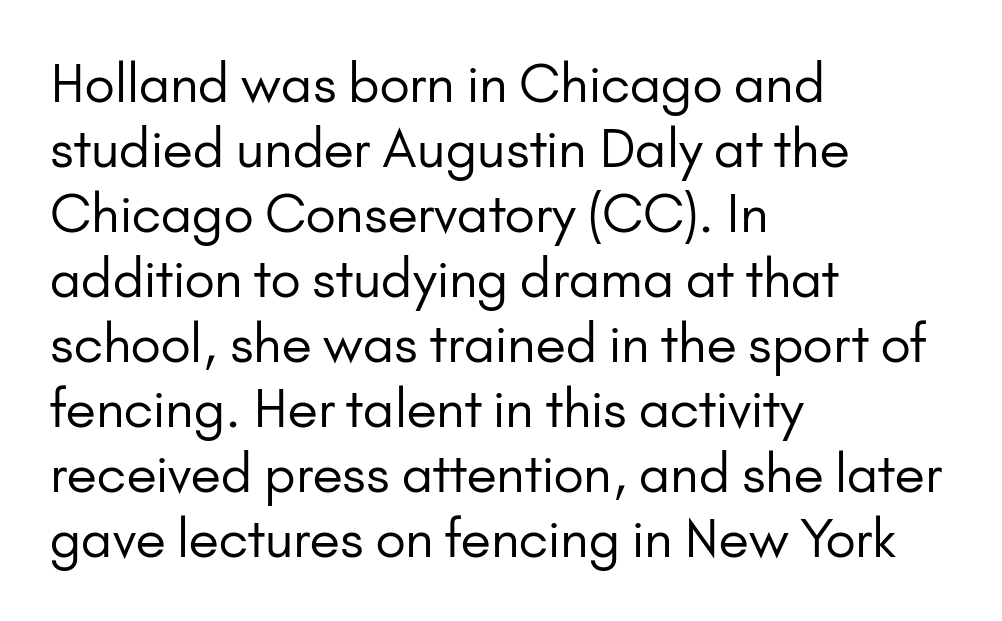
{"serif": "no", "italic": "no", "bold": "no", "weight": "regular", "width": "normal", "stroke_contrast": "low", "x_height": "small", "monospaced": "no", "underline": "no", "align": "left", "line_spacing": "normal", "line_spacing_ratio": 1.25, "letter_spacing": "normal", "letter_spacing_em": 0.0, "glyph_px": 52}
